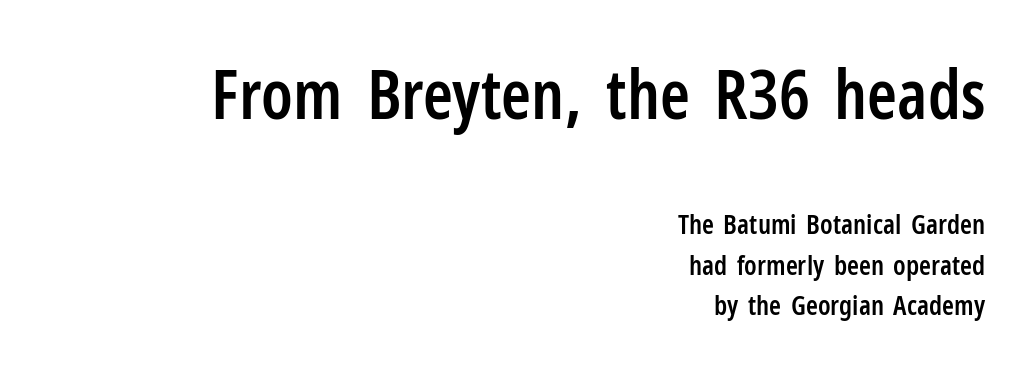
{"serif": "no", "italic": "no", "bold": "semi", "weight": "semibold", "width": "condensed", "stroke_contrast": "low", "x_height": "medium", "monospaced": "no", "underline": "no", "align": "right", "line_spacing": "normal", "line_spacing_ratio": 1.5, "letter_spacing": "normal", "letter_spacing_em": 0.0, "larger_block": "first", "size_ratio": 2.52, "glyph_px": 68}
